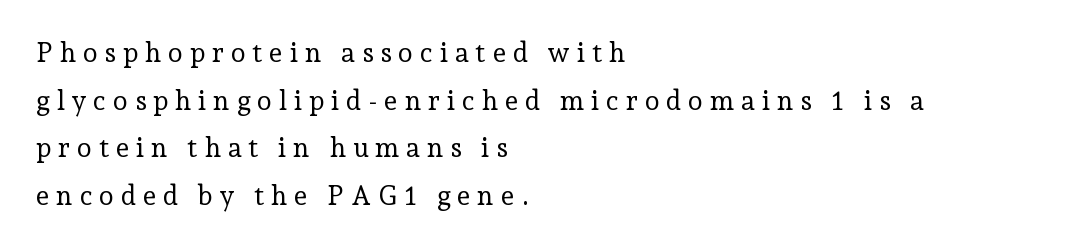
Students, note that the glyphs here are deliberately spaced far apart. Every stem runs plumb, perpendicular to the baseline. The cut favours lightness, reaching ordinary text weight at its darkest. The setting favours the left margin, as ordinary paragraphs usually do.
